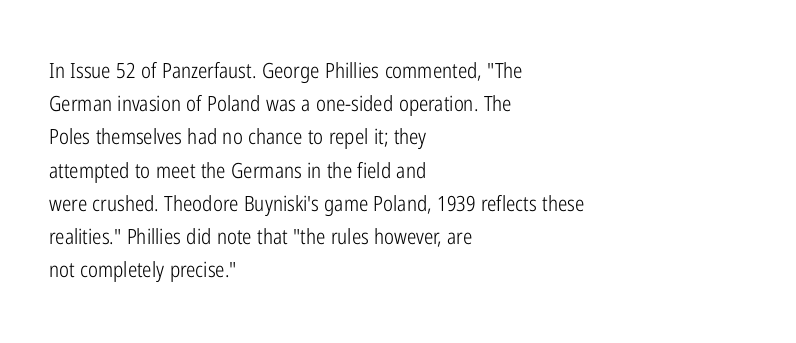
{"italic": "no", "bold": "no", "underline": "no", "align": "left", "line_spacing": "normal", "line_spacing_ratio": 1.58, "letter_spacing": "normal", "letter_spacing_em": 0.0, "glyph_px": 21}
